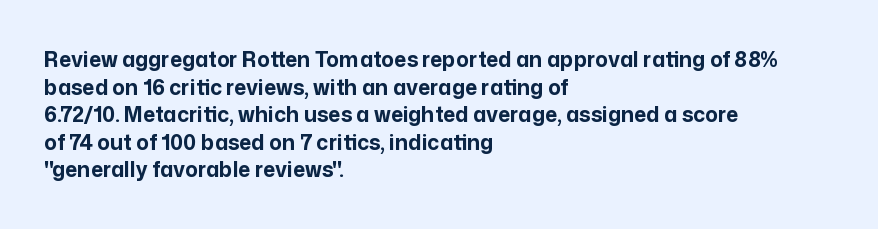
Normally led — the rows are evenly, conventionally spaced. Caption: standard tracking, unaltered. Check the space under the baseline: it is left empty. This sample is left-justified, so line endings fall wherever the words run out. These lines were composed using upright roman letters.
